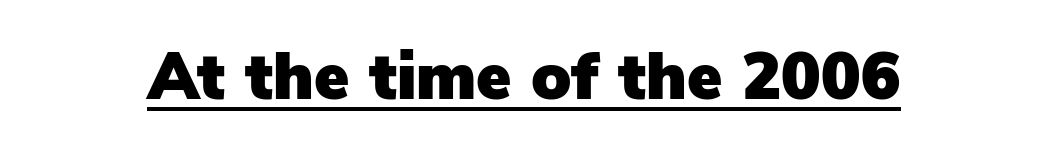
The image shows 66 px sans-serif type, upright; set normal letter spacing, underlined; low stroke contrast and a medium x-height.
